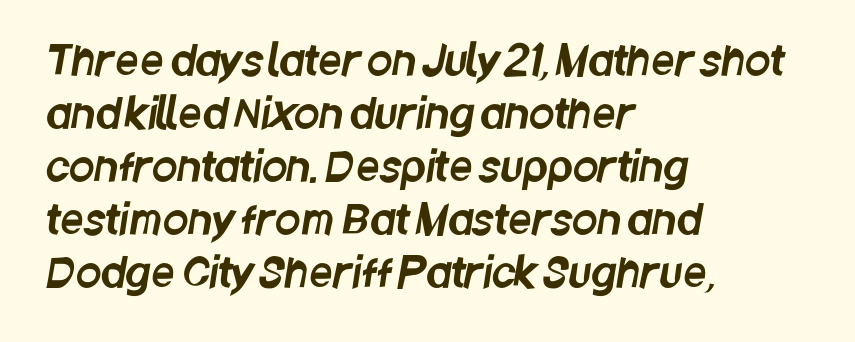
The letters sit at their default tracking, neither squeezed nor spread. Character widths vary here, with narrow letters taking less room than wide ones. Classification — sans serif. Descender tails drop into unmarked territory.
